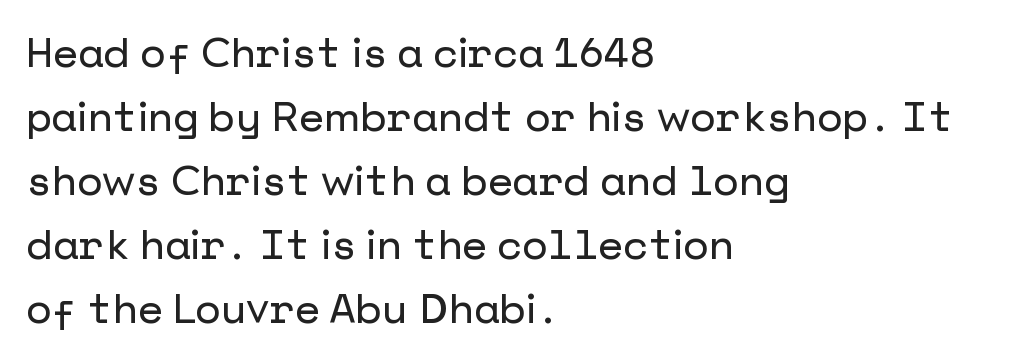
Q: Is the text italic (slanted)? A: No, it is upright.
Q: Is the typeface a serif or a sans-serif typeface? A: Sans-serif.
Q: Is the text underlined? A: No.
Q: How is the paragraph aligned? A: Left-aligned.
Q: Is the spacing between letters normal or unusually wide? A: Normal.
Q: Is the spacing between lines tight, normal or loose? A: Normal.
Q: Width (condensed, normal, or wide)? A: Normal.
Q: Stroke contrast? A: Low.
Q: x-height? A: Medium.
